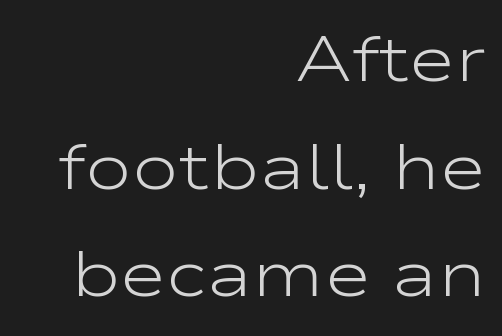
Normally led — the rows are evenly, conventionally spaced. The rendering uses natural spacing where letterforms have individual widths. Each line ends at the same right margin while the left side varies. The specimen reads as upright at a glance. Bold? No — there's no thickening of the strokes.
